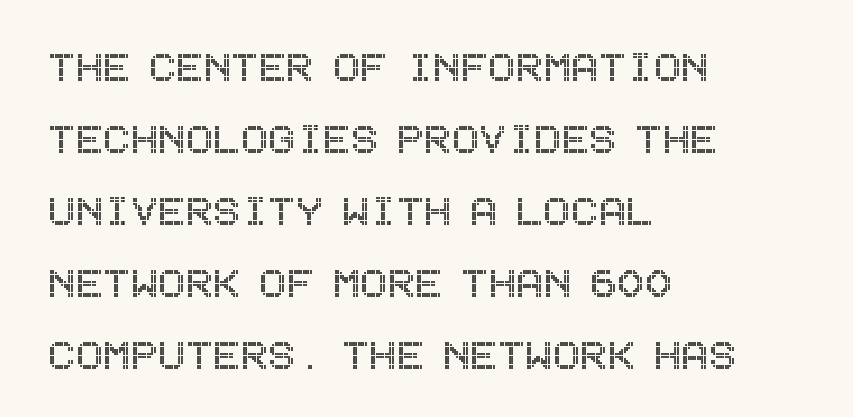
Glance below the letters and you will spot only blank space. Typeset ragged right — the left edge is the straight one. The rendering keeps characters at their native spacing. The letters stand upright; this is a roman face. In terms of leading, this rendering sits right in the middle.
